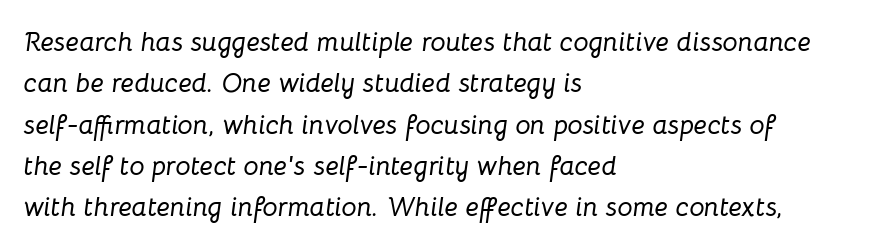
Horizontally, the lines are justified to the leading edge only. When letters slant like this, we call the style italic. The zone under the glyphs is completely vacant. Interline gaps are of average width in this sample. Letter spacing: default.
